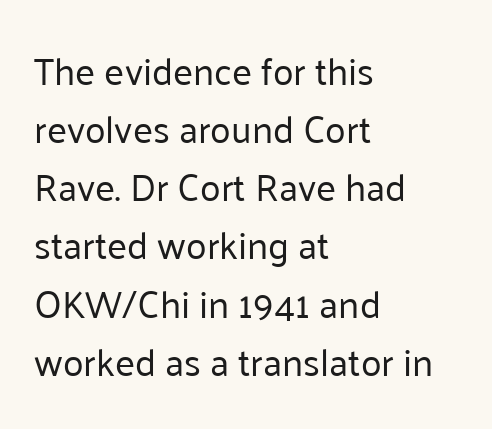
Q: Is the text bold? A: No.
Q: Is the text italic (slanted)? A: No, it is upright.
Q: Is the typeface a serif or a sans-serif typeface? A: Sans-serif.
Q: Is the text underlined? A: No.
Q: How is the paragraph aligned? A: Left-aligned.
Q: Is the spacing between letters normal or unusually wide? A: Normal.
Q: Is the spacing between lines tight, normal or loose? A: Normal.
Q: Width (condensed, normal, or wide)? A: Normal.
Q: Stroke contrast? A: Low.
Q: x-height? A: Medium.
Q: Monospaced? A: No.
